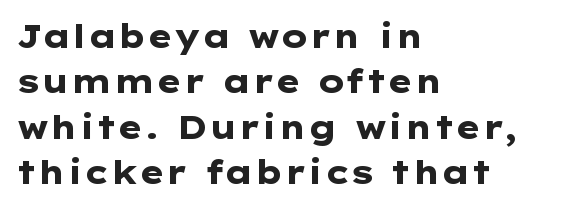
The glyphs are unaccompanied by any horizontal stroke below them. The glyphs have the mass of a bold cut. Standard letterfit; no display-style spreading of the glyphs. The lettering holds an erect, upright posture throughout. The type family on display is of the sans-serif kind. The line-height multiplier appears to be the usual default.
